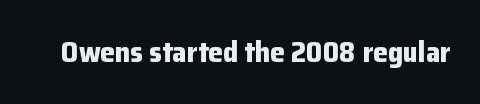
Q: Is the text bold? A: Yes.
Q: Is the text italic (slanted)? A: No, it is upright.
Q: Is the typeface a serif or a sans-serif typeface? A: Sans-serif.
Q: Is the text underlined? A: No.
Q: Is the spacing between letters normal or unusually wide? A: Normal.
Q: Width (condensed, normal, or wide)? A: Normal.
Q: Stroke contrast? A: Low.
Q: x-height? A: Medium.
Q: Monospaced? A: No.
